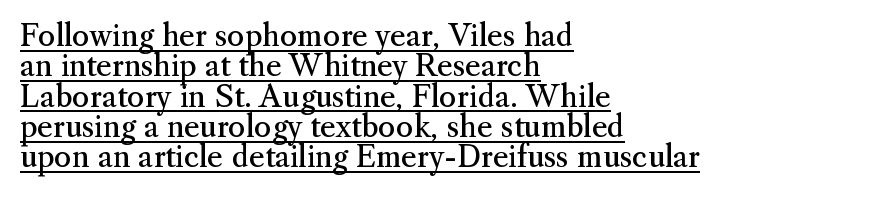
Q: Is the text bold? A: No.
Q: Is the text italic (slanted)? A: No, it is upright.
Q: Is the typeface a serif or a sans-serif typeface? A: Serif.
Q: Is the text underlined? A: Yes.
Q: How is the paragraph aligned? A: Left-aligned.
Q: Is the spacing between letters normal or unusually wide? A: Normal.
Q: Is the spacing between lines tight, normal or loose? A: Tight.
Q: Width (condensed, normal, or wide)? A: Normal.
Q: Stroke contrast? A: Medium.
Q: x-height? A: Small.
Q: Monospaced? A: No.
